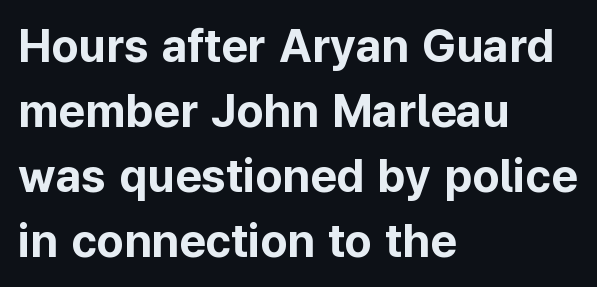
The image shows 46 px bold sans-serif type, upright; set left-aligned, normal line spacing (1.41x), normal letter spacing, not underlined; low stroke contrast and a medium x-height.
